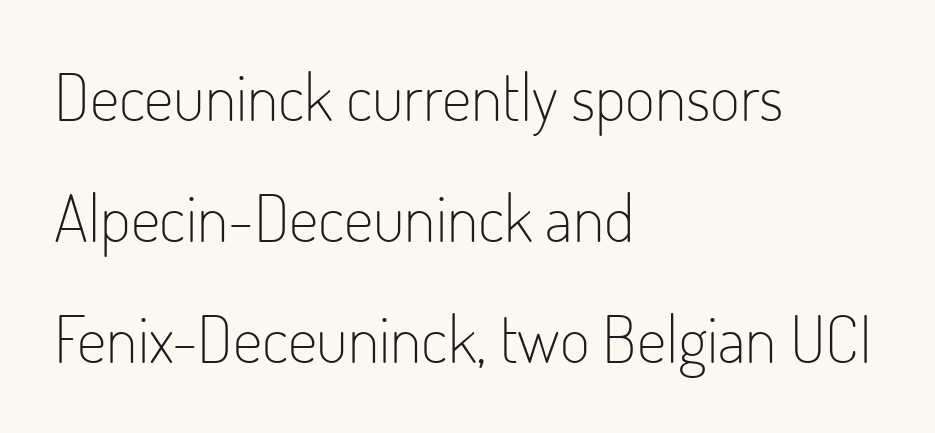
The image shows 65 px light, condensed sans-serif type, upright; set left-aligned, line spacing 1.86x, normal letter spacing, not underlined; low stroke contrast and a small x-height.
